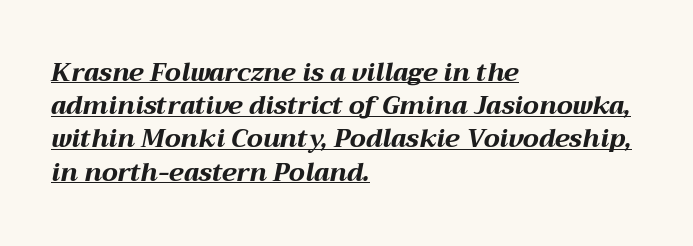
{"italic": "yes", "lean": "right", "slant_degrees": 12, "bold": "yes", "underline": "yes", "align": "left", "line_spacing": "normal", "line_spacing_ratio": 1.33, "letter_spacing": "normal", "letter_spacing_em": 0.0, "glyph_px": 25}
